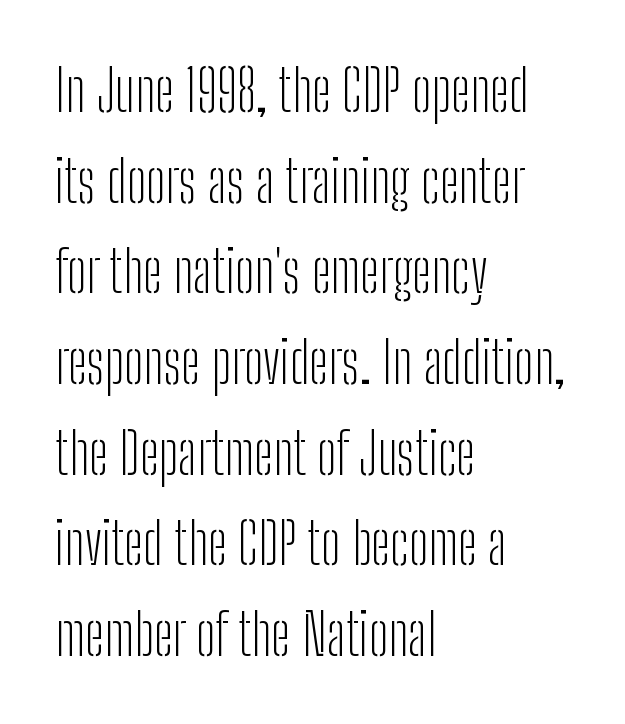
Q: Is the text bold? A: No.
Q: Is the text italic (slanted)? A: No, it is upright.
Q: Is the typeface a serif or a sans-serif typeface? A: Sans-serif.
Q: Is the text underlined? A: No.
Q: How is the paragraph aligned? A: Left-aligned.
Q: Is the spacing between letters normal or unusually wide? A: Normal.
Q: Is the spacing between lines tight, normal or loose? A: Normal.
Q: Width (condensed, normal, or wide)? A: Condensed.
Q: Stroke contrast? A: Low.
Q: x-height? A: Medium.
Q: Monospaced? A: No.
